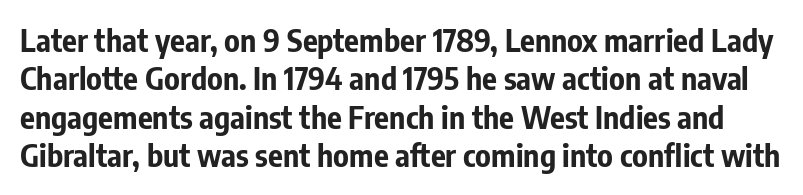
Thick stems and heavy bowls — unmistakably bold. The rendering shows plain stroke endings on the letterforms — a sans-serif design. These lines were composed using upright roman letters. Tracking value appears to be zero — textbook default spacing. The baseline area is clear.
